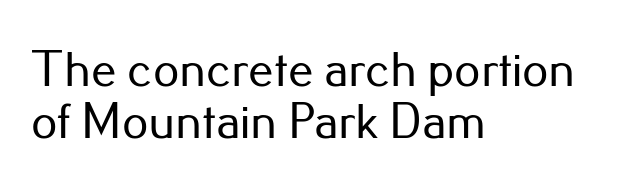
Casual observation: everything's shoved over to the left. The type sits square on the baseline with zero lean. The letters advance in unequal steps, a hallmark of proportional type. Leading: reduced.
